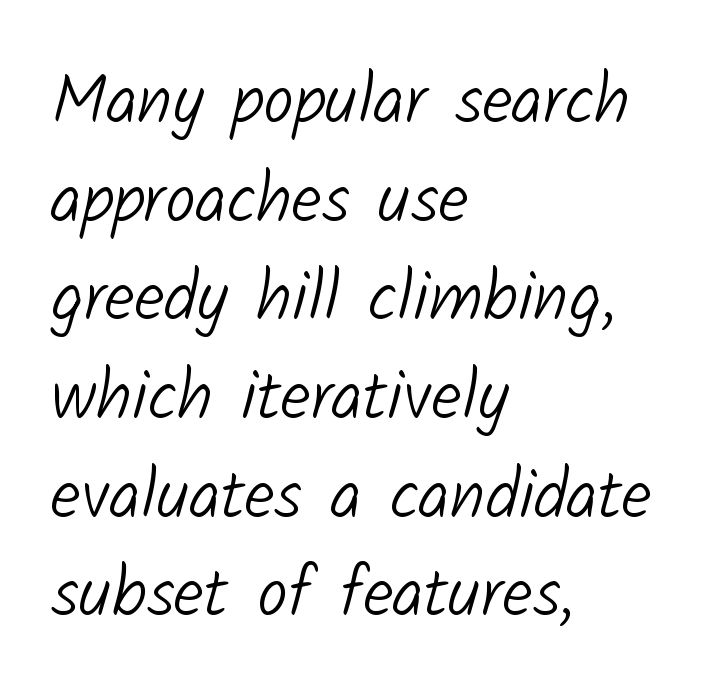
The image shows 69 px light sans-serif type; set left-aligned, normal line spacing (1.43x), normal letter spacing, not underlined; low stroke contrast and a medium x-height.
